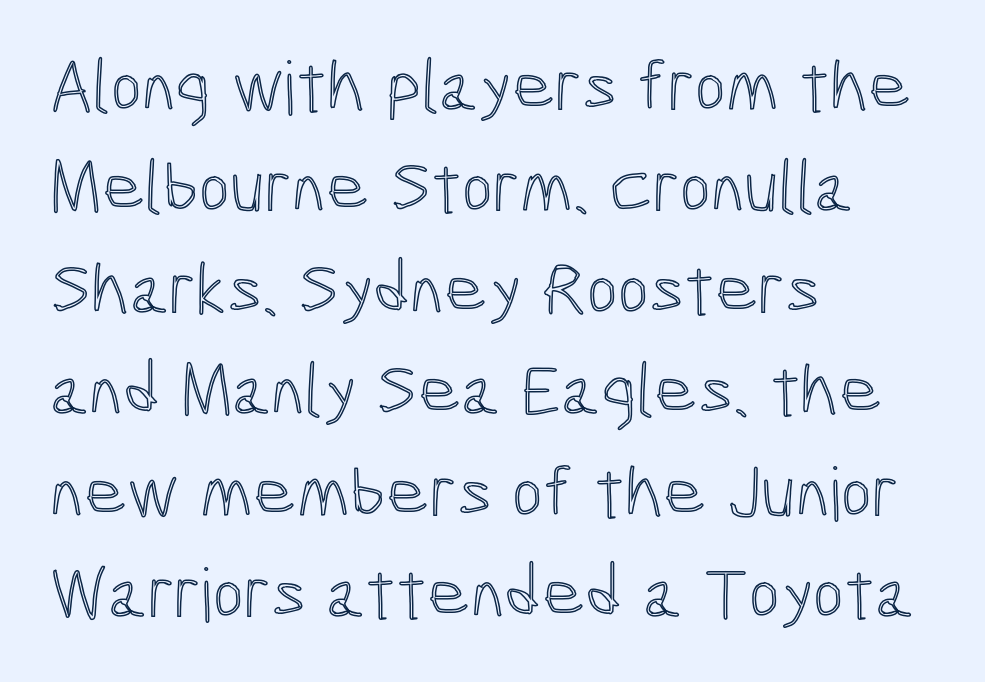
It's the straight-up-and-down kind of type. Regarding leading, the lines here are spaced in the standard way. The passage shown is not underscored anywhere. Here the glyphs are tracked normally, forming tight word shapes. Varying glyph widths throughout — classic text-font behaviour. The typesetter chose a ragged-right arrangement here.
